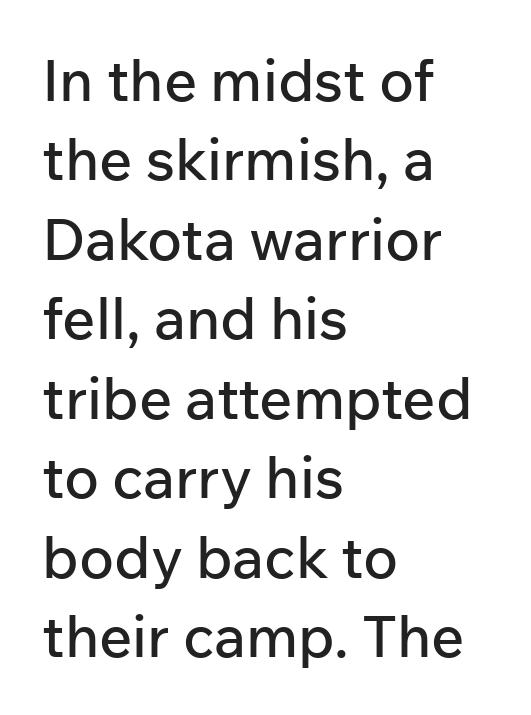
{"serif": "no", "italic": "no", "width": "normal", "stroke_contrast": "low", "x_height": "medium", "monospaced": "no", "underline": "no", "align": "left", "line_spacing": "normal", "line_spacing_ratio": 1.37, "letter_spacing": "normal", "letter_spacing_em": 0.0, "glyph_px": 58}
